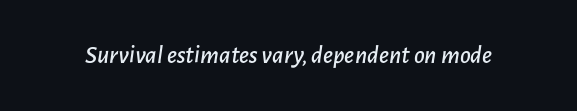
The image shows 26 px text type, italic (leaning right); set normal letter spacing, not underlined.
